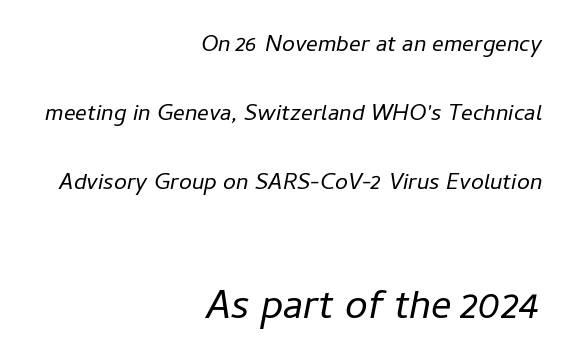
The image shows 51 px light type, italic (leaning right); set right-aligned, loose line spacing (2.38x), normal letter spacing, not underlined; the second (bottom) block is 1.76x larger; low stroke contrast and a medium x-height.
